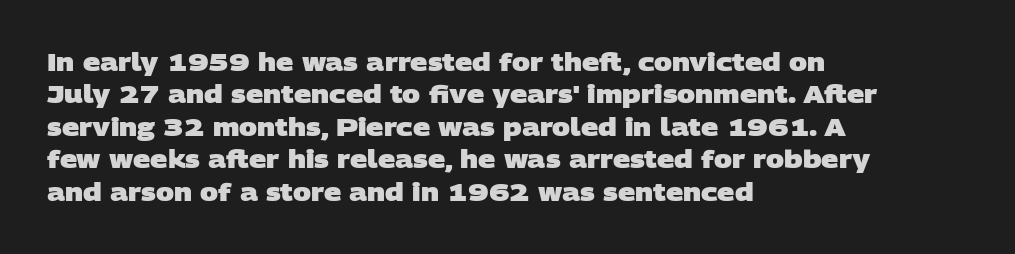
Q: Is the text bold? A: Yes.
Q: Is the text underlined? A: No.
Q: How is the paragraph aligned? A: Left-aligned.
Q: Is the spacing between letters normal or unusually wide? A: Normal.
Q: Is the spacing between lines tight, normal or loose? A: Normal.
